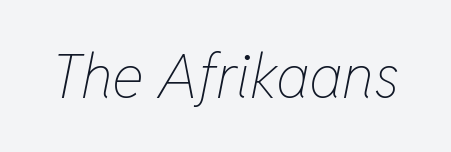
{"italic": "yes", "lean": "right", "slant_degrees": 11, "bold": "no", "weight": "thin", "width": "condensed", "stroke_contrast": "low", "x_height": "medium", "monospaced": "no", "underline": "no", "letter_spacing": "normal", "letter_spacing_em": 0.0, "glyph_px": 61}
